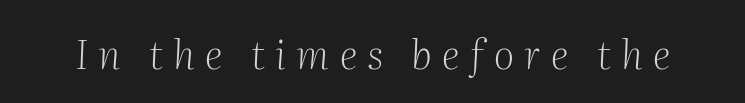
{"serif": "yes", "italic": "yes", "lean": "right", "slant_degrees": 2, "bold": "no", "weight": "light", "width": "normal", "stroke_contrast": "medium", "x_height": "medium", "monospaced": "no", "underline": "no", "letter_spacing": "wide", "letter_spacing_em": 0.26, "glyph_px": 40}
